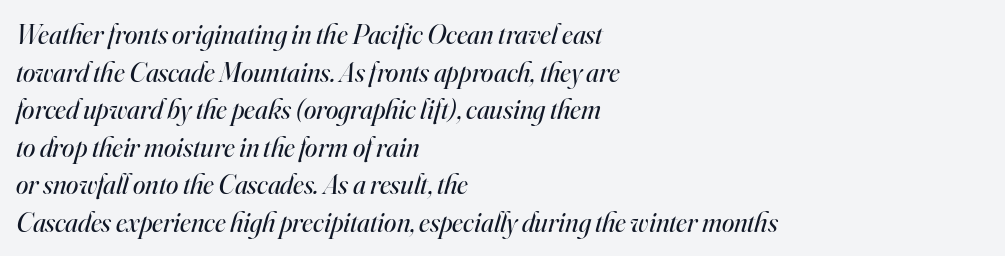
The image shows 28 px regular-weight serif type, italic (leaning right); set left-aligned, normal line spacing (1.34x), normal letter spacing, not underlined; high stroke contrast and a small x-height.
